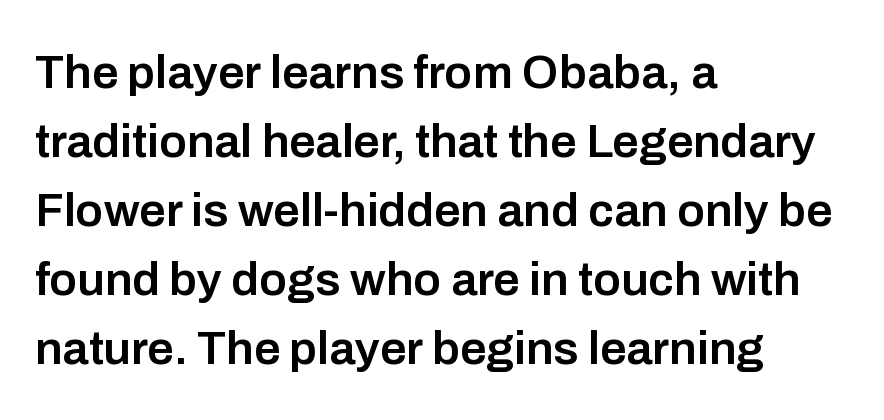
Q: Is the text bold? A: Semi-bold.
Q: Is the text italic (slanted)? A: No, it is upright.
Q: Is the typeface a serif or a sans-serif typeface? A: Sans-serif.
Q: Is the text underlined? A: No.
Q: How is the paragraph aligned? A: Left-aligned.
Q: Is the spacing between letters normal or unusually wide? A: Normal.
Q: Is the spacing between lines tight, normal or loose? A: Normal.
Q: Width (condensed, normal, or wide)? A: Normal.
Q: Stroke contrast? A: Low.
Q: x-height? A: Medium.
Q: Monospaced? A: No.
